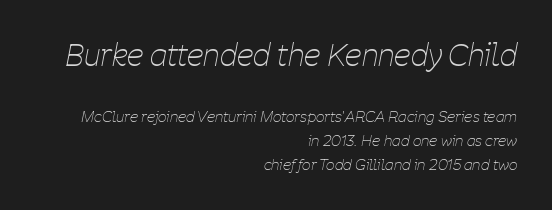
{"italic": "yes", "lean": "right", "slant_degrees": 11, "bold": "no", "weight": "thin", "width": "condensed", "stroke_contrast": "low", "x_height": "medium", "monospaced": "no", "underline": "no", "align": "right", "line_spacing": "normal", "line_spacing_ratio": 1.58, "letter_spacing": "normal", "letter_spacing_em": 0.0, "larger_block": "first", "size_ratio": 2.0, "glyph_px": 30}
